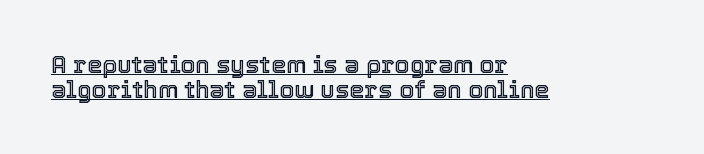
The image shows 24 px text type, upright; set left-aligned, tight line spacing (1.04x), normal letter spacing, underlined.
